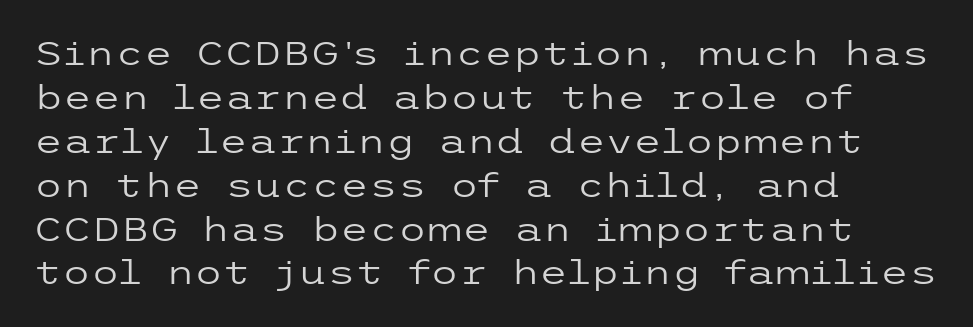
The image shows 33 px regular-weight, wide sans-serif type, upright; set left-aligned, normal line spacing (1.33x), normal letter spacing, not underlined; low stroke contrast and a medium x-height.
